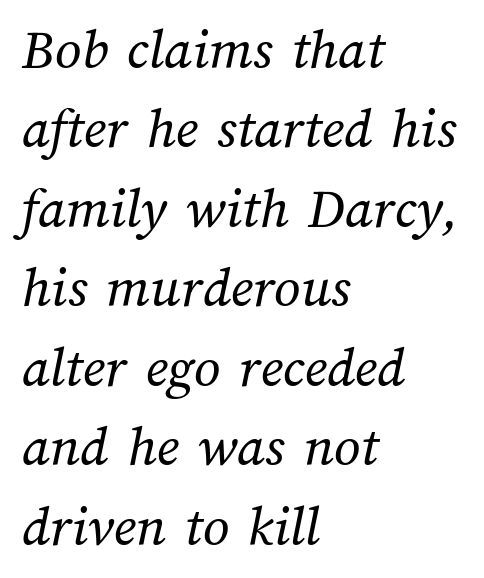
Q: Is the text bold? A: No.
Q: Is the text underlined? A: No.
Q: How is the paragraph aligned? A: Left-aligned.
Q: Is the spacing between letters normal or unusually wide? A: Normal.
Q: Is the spacing between lines tight, normal or loose? A: Normal.
Q: Width (condensed, normal, or wide)? A: Normal.
Q: Stroke contrast? A: Medium.
Q: x-height? A: Medium.
Q: Monospaced? A: No.
